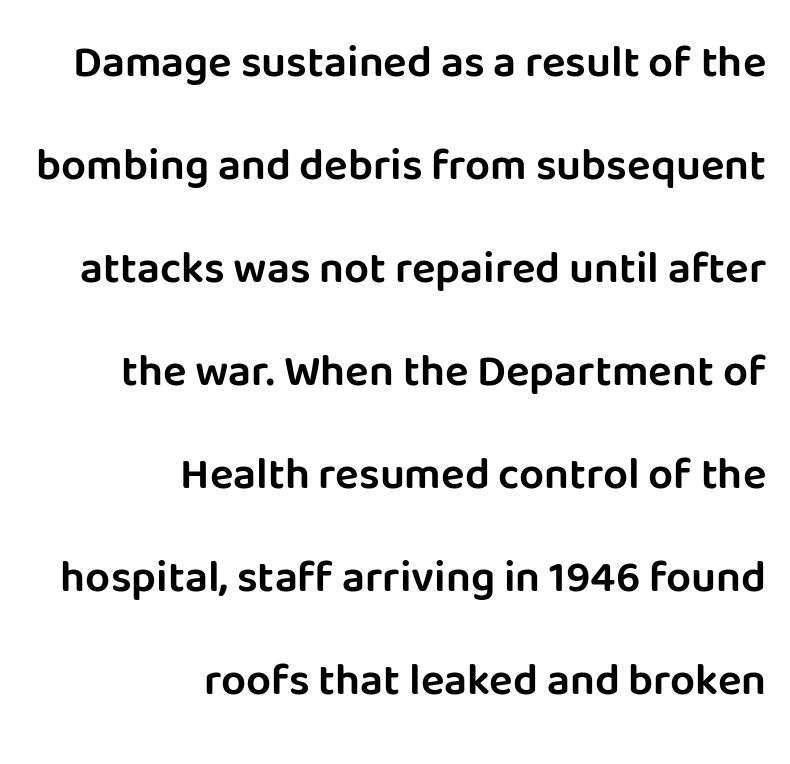
Q: Is the text italic (slanted)? A: No, it is upright.
Q: Is the typeface a serif or a sans-serif typeface? A: Sans-serif.
Q: Is the text underlined? A: No.
Q: How is the paragraph aligned? A: Right-aligned.
Q: Is the spacing between letters normal or unusually wide? A: Normal.
Q: Is the spacing between lines tight, normal or loose? A: Loose.
Q: Width (condensed, normal, or wide)? A: Normal.
Q: Stroke contrast? A: Low.
Q: x-height? A: Large.
Q: Monospaced? A: No.
